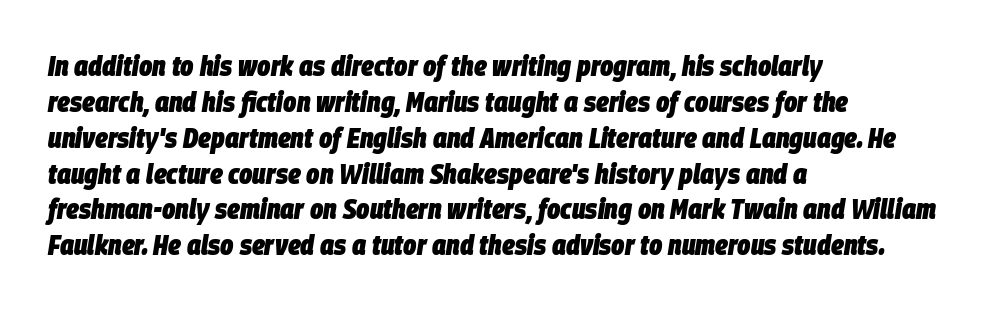
Q: Is the text bold? A: Yes.
Q: Is the text italic (slanted)? A: Yes, it leans right by about 9 degrees.
Q: Is the text underlined? A: No.
Q: How is the paragraph aligned? A: Left-aligned.
Q: Is the spacing between letters normal or unusually wide? A: Normal.
Q: Is the spacing between lines tight, normal or loose? A: Normal.
Q: Width (condensed, normal, or wide)? A: Condensed.
Q: Stroke contrast? A: Low.
Q: x-height? A: Large.
Q: Monospaced? A: No.
